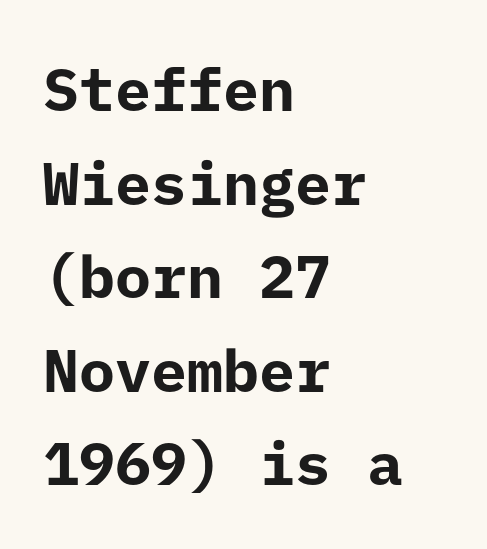
{"serif": "no", "italic": "no", "bold": "yes", "weight": "bold", "width": "normal", "stroke_contrast": "low", "x_height": "medium", "underline": "no", "align": "left", "line_spacing": "normal", "line_spacing_ratio": 1.56, "letter_spacing": "normal", "letter_spacing_em": 0.0, "glyph_px": 60}
